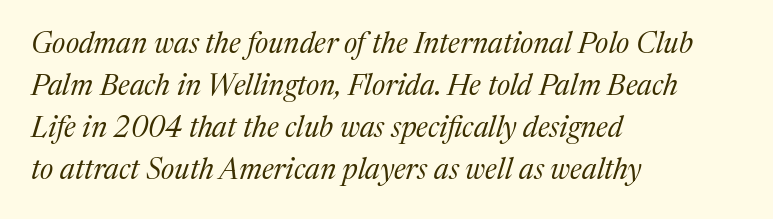
Q: Is the text bold? A: No.
Q: Is the text italic (slanted)? A: Yes, it leans right by about 17 degrees.
Q: Is the typeface a serif or a sans-serif typeface? A: Serif.
Q: Is the text underlined? A: No.
Q: How is the paragraph aligned? A: Left-aligned.
Q: Is the spacing between letters normal or unusually wide? A: Normal.
Q: Is the spacing between lines tight, normal or loose? A: Normal.
Q: Width (condensed, normal, or wide)? A: Normal.
Q: Stroke contrast? A: Medium.
Q: x-height? A: Medium.
Q: Monospaced? A: No.
